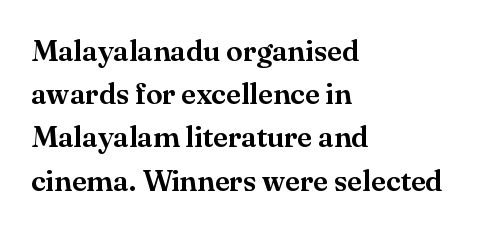
Q: Is the text italic (slanted)? A: No, it is upright.
Q: Is the typeface a serif or a sans-serif typeface? A: Serif.
Q: Is the text underlined? A: No.
Q: How is the paragraph aligned? A: Left-aligned.
Q: Is the spacing between letters normal or unusually wide? A: Normal.
Q: Is the spacing between lines tight, normal or loose? A: Normal.
Q: Width (condensed, normal, or wide)? A: Normal.
Q: Stroke contrast? A: Medium.
Q: x-height? A: Small.
Q: Monospaced? A: No.
